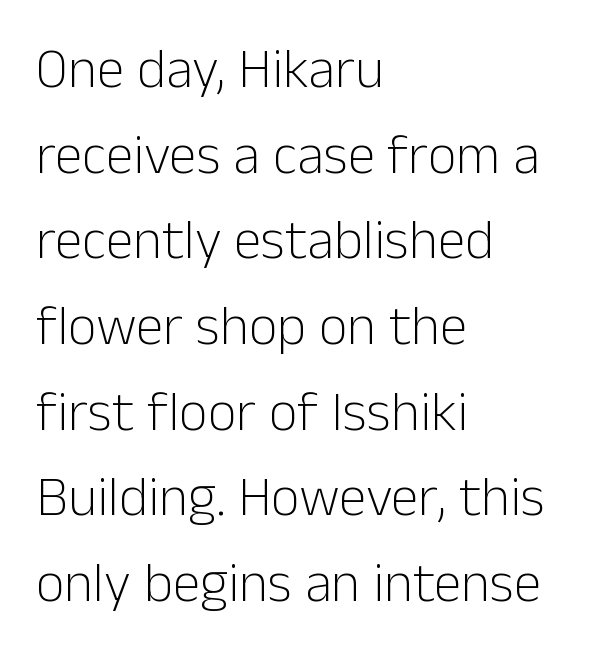
{"serif": "no", "italic": "no", "bold": "no", "weight": "light", "width": "normal", "stroke_contrast": "low", "x_height": "medium", "monospaced": "no", "underline": "no", "align": "left", "line_spacing": "normal", "line_spacing_ratio": 1.53, "letter_spacing": "normal", "letter_spacing_em": 0.0, "glyph_px": 56}
